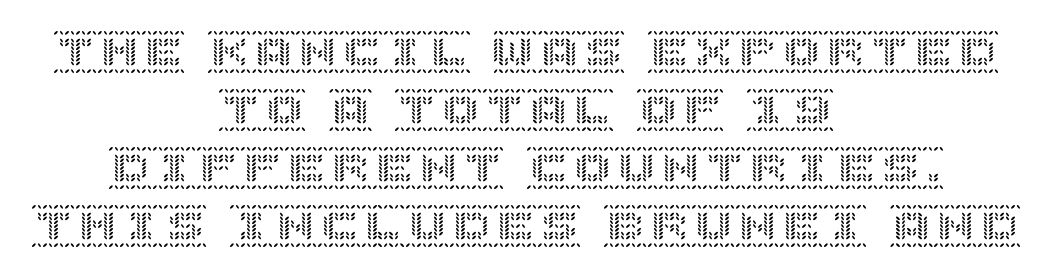
The image shows 44 px text type, upright; set centered, normal line spacing (1.32x), normal letter spacing, not underlined; a large x-height.
